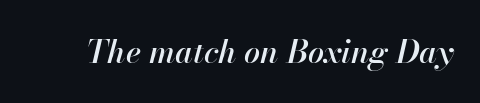
Q: Is the text italic (slanted)? A: Yes, it leans right by about 13 degrees.
Q: Is the text underlined? A: No.
Q: Is the spacing between letters normal or unusually wide? A: Normal.
Q: Width (condensed, normal, or wide)? A: Normal.
Q: Stroke contrast? A: High.
Q: x-height? A: Small.
Q: Monospaced? A: No.
